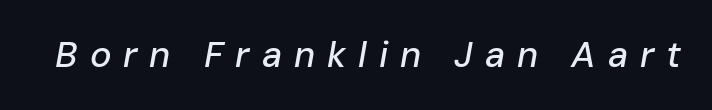
{"italic": "yes", "lean": "right", "slant_degrees": 10, "width": "normal", "stroke_contrast": "low", "x_height": "medium", "monospaced": "no", "underline": "no", "letter_spacing": "wide", "letter_spacing_em": 0.33, "glyph_px": 36}
